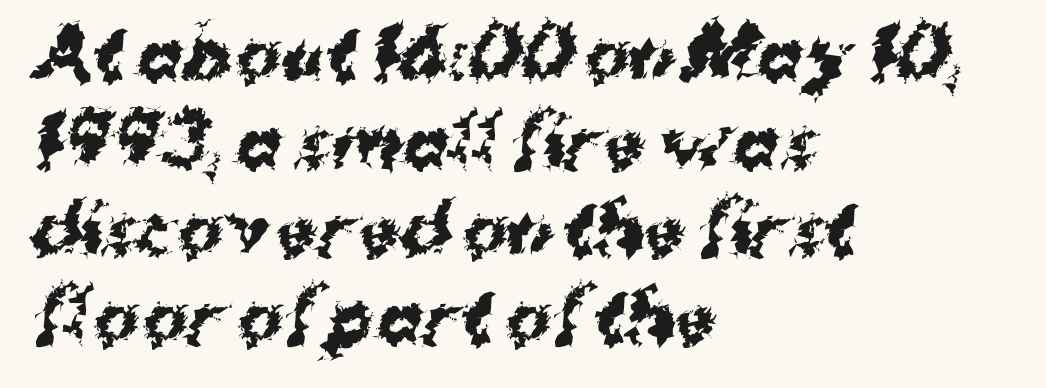
What weight is shown? A full bold with thick strokes. The strip under each line holds only bare page. This rendering leaves character spacing at its baseline value. The typeface chosen for these lines omits serifs.
